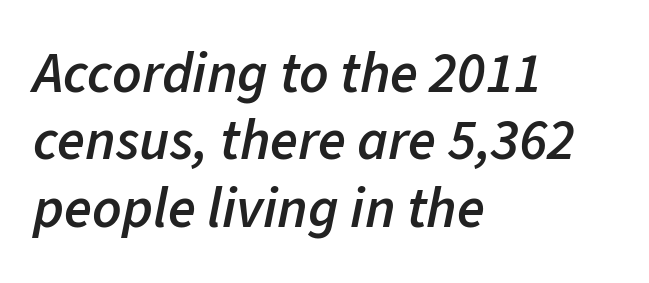
Q: Is the text bold? A: Semi-bold.
Q: Is the text italic (slanted)? A: Yes, it leans right by about 11 degrees.
Q: Is the text underlined? A: No.
Q: How is the paragraph aligned? A: Left-aligned.
Q: Is the spacing between letters normal or unusually wide? A: Normal.
Q: Width (condensed, normal, or wide)? A: Normal.
Q: Stroke contrast? A: Low.
Q: x-height? A: Medium.
Q: Monospaced? A: No.
